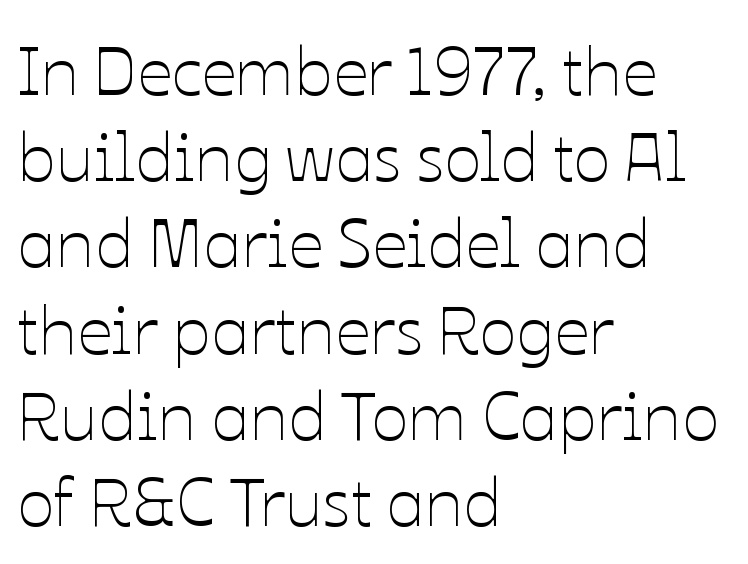
The image shows 69 px thin type, upright; set left-aligned, normal line spacing (1.25x), normal letter spacing, not underlined; low stroke contrast and a medium x-height.
